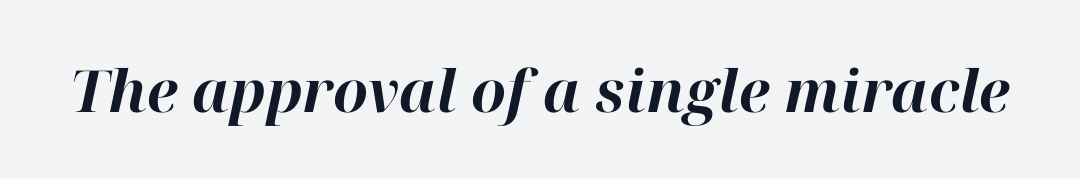
{"italic": "yes", "lean": "right", "slant_degrees": 12, "bold": "yes", "weight": "bold", "width": "normal", "stroke_contrast": "high", "x_height": "medium", "monospaced": "no", "underline": "no", "letter_spacing": "normal", "letter_spacing_em": 0.0, "glyph_px": 58}
